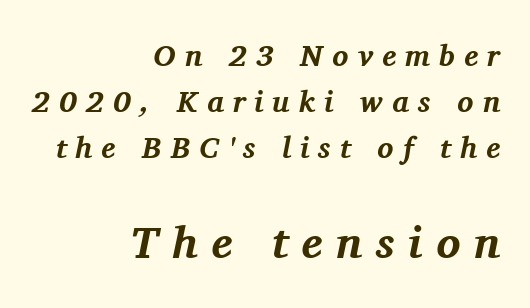
The image shows 45 px bold serif type, italic (leaning right); set right-aligned, normal line spacing (1.53x), unusually wide letter spacing (+0.3 em), not underlined; the second (bottom) block is 1.5x larger; medium stroke contrast and a medium x-height.
